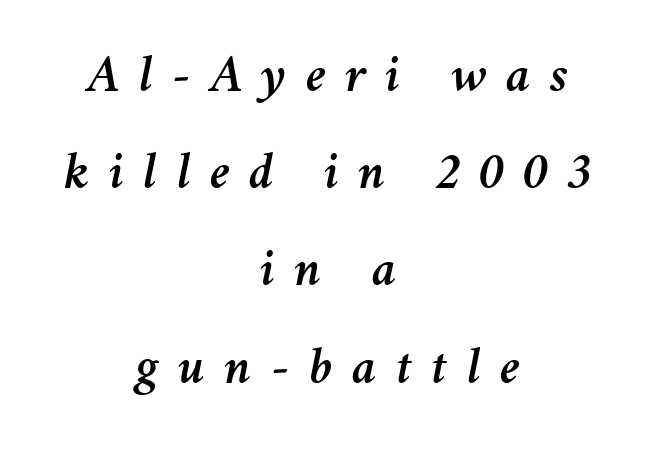
The rendering uses natural spacing where letterforms have individual widths. Compared with typical body copy, the letter spacing here is much looser. The passage shown leans; its letterforms are oblique. Leftover space on each line is divided equally before and after the words.
